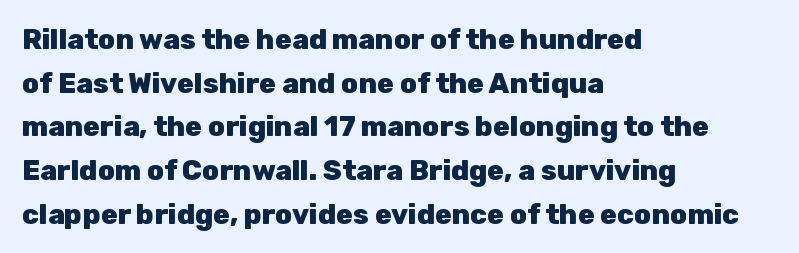
{"serif": "no", "italic": "no", "bold": "yes", "weight": "heavy", "width": "normal", "stroke_contrast": "low", "x_height": "medium", "monospaced": "no", "underline": "no", "align": "left", "line_spacing": "normal", "line_spacing_ratio": 1.56, "letter_spacing": "normal", "letter_spacing_em": 0.0, "glyph_px": 28}
